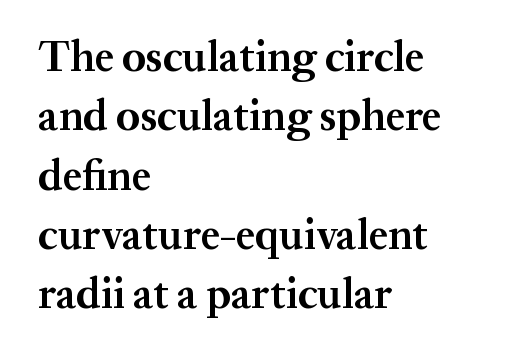
Q: Is the text bold? A: Yes.
Q: Is the text italic (slanted)? A: No, it is upright.
Q: Is the typeface a serif or a sans-serif typeface? A: Serif.
Q: Is the text underlined? A: No.
Q: How is the paragraph aligned? A: Left-aligned.
Q: Is the spacing between letters normal or unusually wide? A: Normal.
Q: Is the spacing between lines tight, normal or loose? A: Normal.
Q: Width (condensed, normal, or wide)? A: Normal.
Q: Stroke contrast? A: Medium.
Q: x-height? A: Medium.
Q: Monospaced? A: No.
